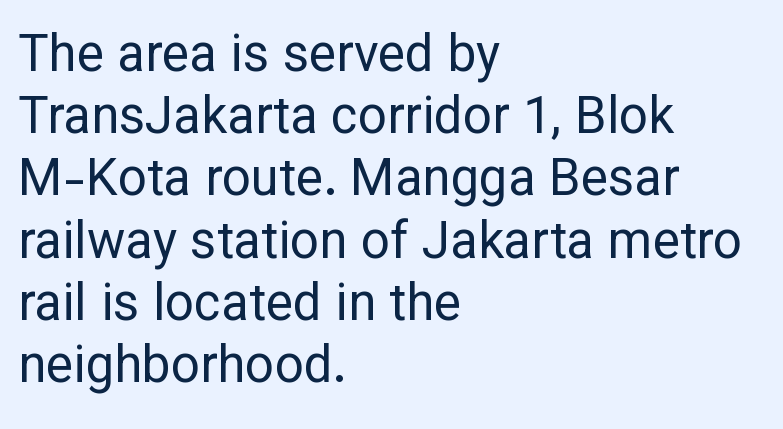
Nobody drew a line under any word here. A typesetter would call this zero additional tracking. These lines are rendered in a variable-pitch font. Weight class: somewhere from thin through regular.
